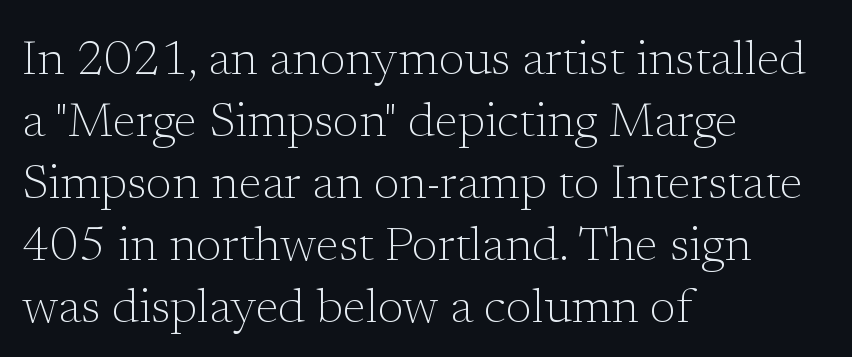
The image shows 48 px light serif type, upright; set left-aligned, normal line spacing (1.29x), normal letter spacing, not underlined; low stroke contrast and a medium x-height.
